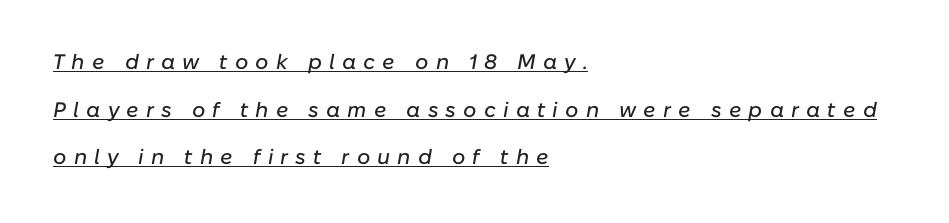
Q: Is the text italic (slanted)? A: Yes, it leans right by about 10 degrees.
Q: Is the text underlined? A: Yes.
Q: How is the paragraph aligned? A: Left-aligned.
Q: Is the spacing between letters normal or unusually wide? A: Unusually wide.
Q: Is the spacing between lines tight, normal or loose? A: Loose.
